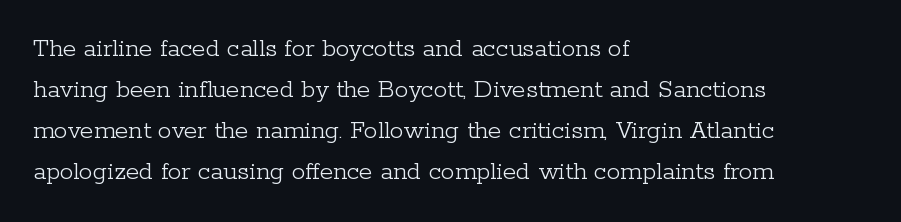
The image shows 27 px text type, upright; set left-aligned, normal line spacing (1.52x), normal letter spacing, not underlined.
